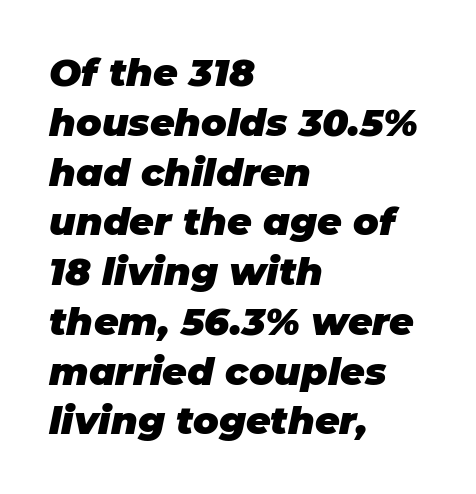
{"italic": "yes", "lean": "right", "slant_degrees": 11, "bold": "yes", "weight": "heavy", "width": "normal", "stroke_contrast": "low", "x_height": "large", "monospaced": "no", "underline": "no", "align": "left", "line_spacing": "normal", "line_spacing_ratio": 1.31, "letter_spacing": "normal", "letter_spacing_em": 0.0, "glyph_px": 38}
